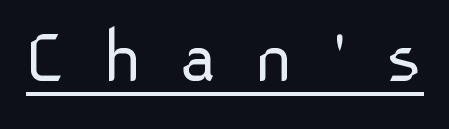
The image shows 79 px light sans-serif type, upright; set unusually wide letter spacing (+0.48 em), underlined; low stroke contrast and a medium x-height.
